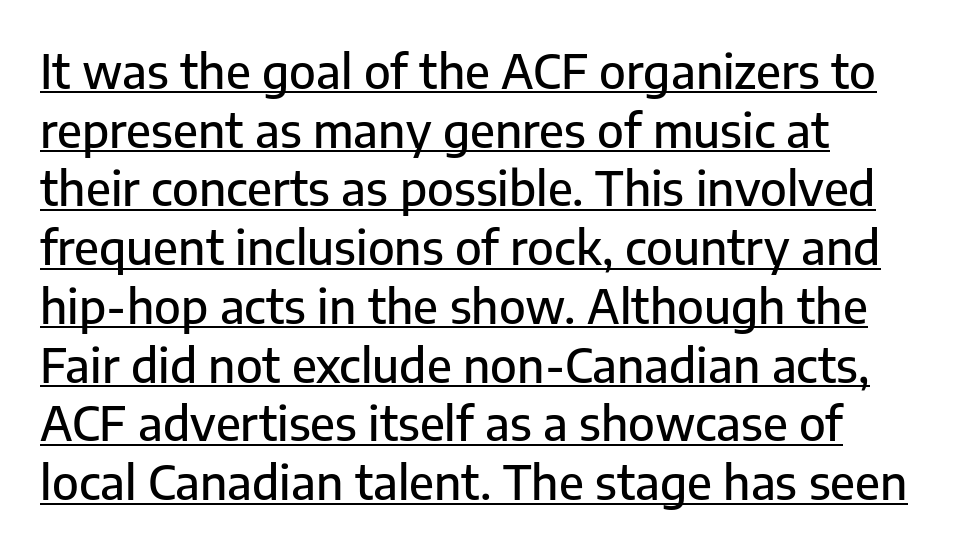
{"serif": "no", "italic": "no", "width": "normal", "stroke_contrast": "low", "x_height": "medium", "monospaced": "no", "underline": "yes", "align": "left", "line_spacing": "normal", "line_spacing_ratio": 1.25, "letter_spacing": "normal", "letter_spacing_em": 0.0, "glyph_px": 47}
